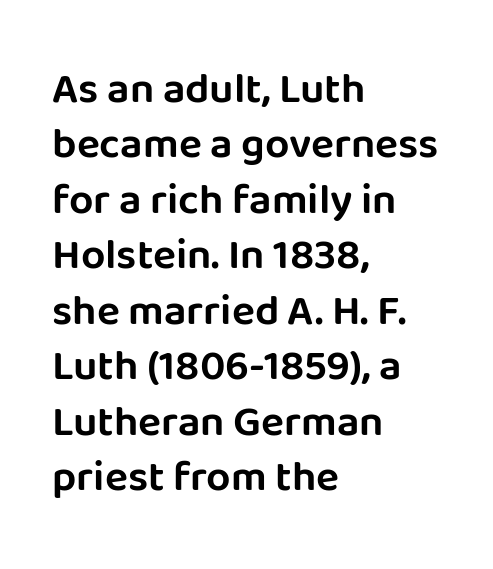
{"serif": "no", "italic": "no", "width": "normal", "stroke_contrast": "low", "x_height": "large", "monospaced": "no", "underline": "no", "align": "left", "line_spacing": "normal", "line_spacing_ratio": 1.29, "letter_spacing": "normal", "letter_spacing_em": 0.0, "glyph_px": 43}
